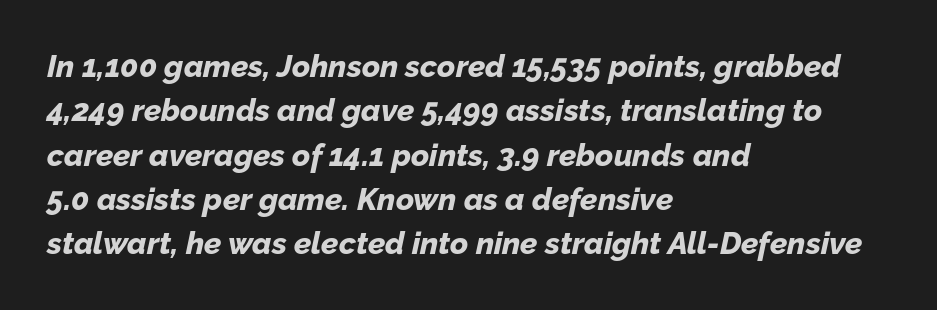
{"italic": "yes", "lean": "right", "slant_degrees": 12, "bold": "yes", "weight": "bold", "width": "normal", "stroke_contrast": "low", "x_height": "medium", "monospaced": "no", "underline": "no", "align": "left", "line_spacing": "normal", "line_spacing_ratio": 1.43, "letter_spacing": "normal", "letter_spacing_em": 0.0, "glyph_px": 31}
